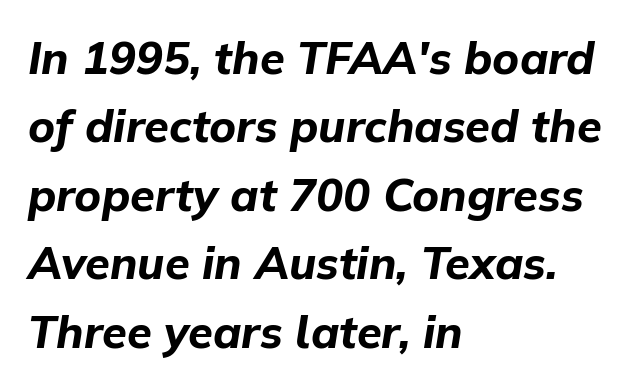
The image shows 45 px bold type, italic (leaning right); set left-aligned, normal line spacing (1.52x), normal letter spacing, not underlined; low stroke contrast and a medium x-height.
